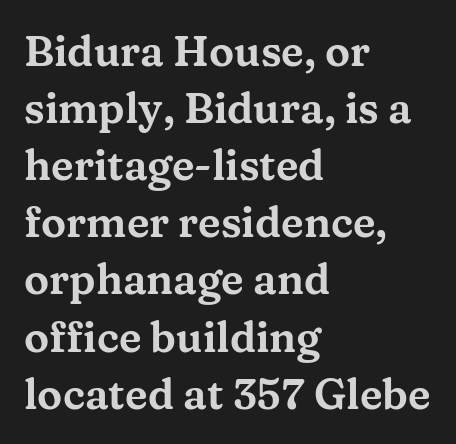
{"serif": "yes", "italic": "no", "width": "wide", "stroke_contrast": "medium", "x_height": "medium", "monospaced": "no", "underline": "no", "align": "left", "line_spacing": "normal", "line_spacing_ratio": 1.36, "letter_spacing": "normal", "letter_spacing_em": 0.0, "glyph_px": 42}
